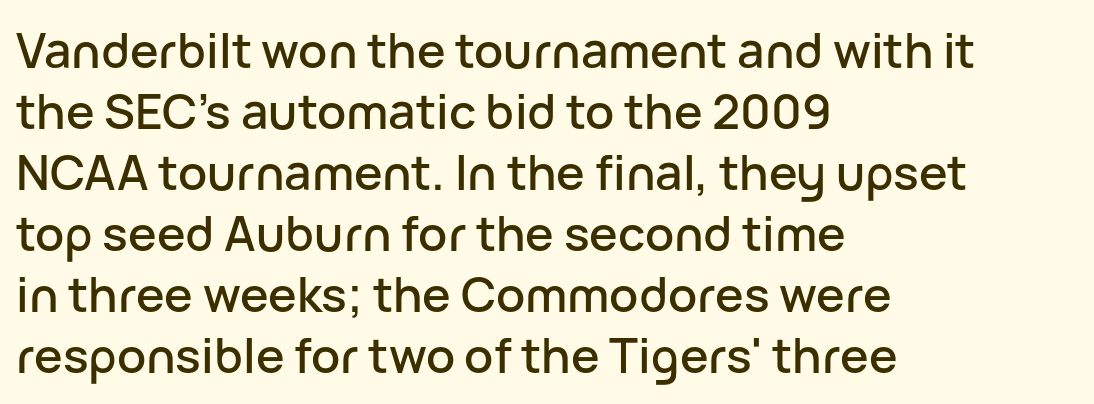
Q: Is the text italic (slanted)? A: No, it is upright.
Q: Is the typeface a serif or a sans-serif typeface? A: Sans-serif.
Q: Is the text underlined? A: No.
Q: How is the paragraph aligned? A: Left-aligned.
Q: Is the spacing between letters normal or unusually wide? A: Normal.
Q: Is the spacing between lines tight, normal or loose? A: Normal.
Q: Width (condensed, normal, or wide)? A: Normal.
Q: Stroke contrast? A: Low.
Q: x-height? A: Medium.
Q: Monospaced? A: No.
